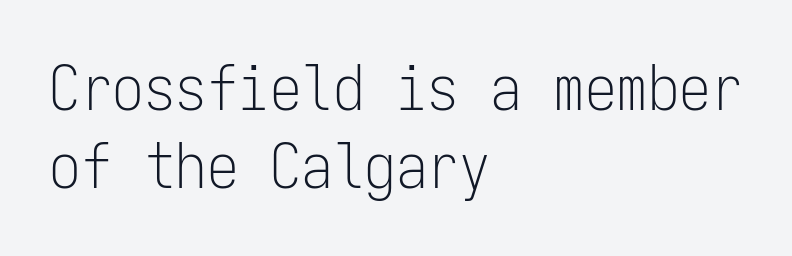
The image shows 63 px light, condensed sans-serif type, upright, monospaced; set left-aligned, line spacing 1.24x, normal letter spacing, not underlined; low stroke contrast and a medium x-height.
